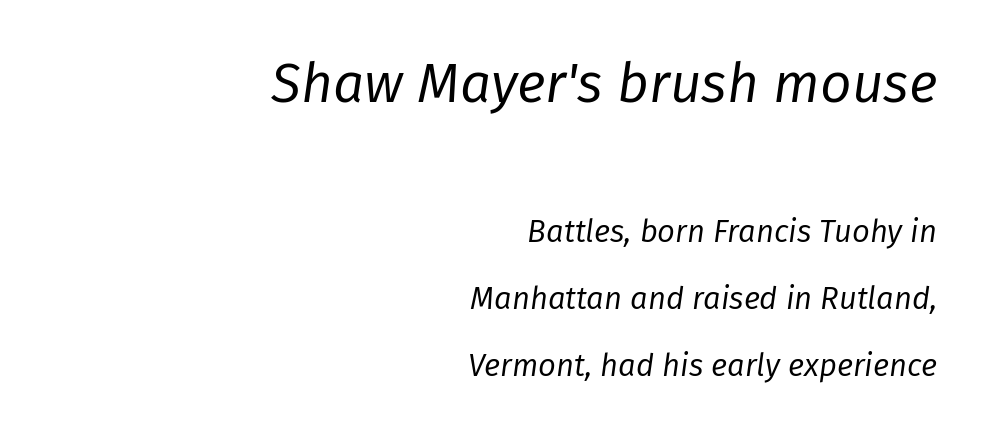
The horizontal fit of the characters is conventional and even. The lines in this sample share a right terminus and differ only in where they begin. Counters stay open thanks to moderate or lighter strokes. Whoever set this chose breathing room over compactness in the vertical rhythm. You can tell it's italic because the verticals aren't actually vertical.
